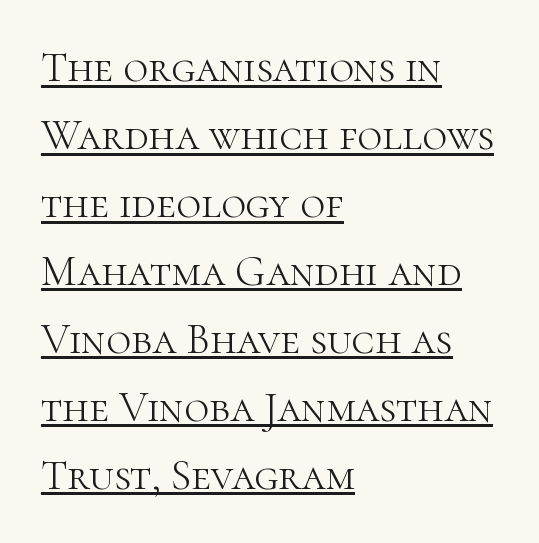
Q: Is the text bold? A: No.
Q: Is the text italic (slanted)? A: No, it is upright.
Q: Is the typeface a serif or a sans-serif typeface? A: Serif.
Q: Is the text underlined? A: Yes.
Q: How is the paragraph aligned? A: Left-aligned.
Q: Is the spacing between letters normal or unusually wide? A: Normal.
Q: Is the spacing between lines tight, normal or loose? A: Normal.
Q: Width (condensed, normal, or wide)? A: Normal.
Q: Stroke contrast? A: High.
Q: x-height? A: Medium.
Q: Monospaced? A: No.
